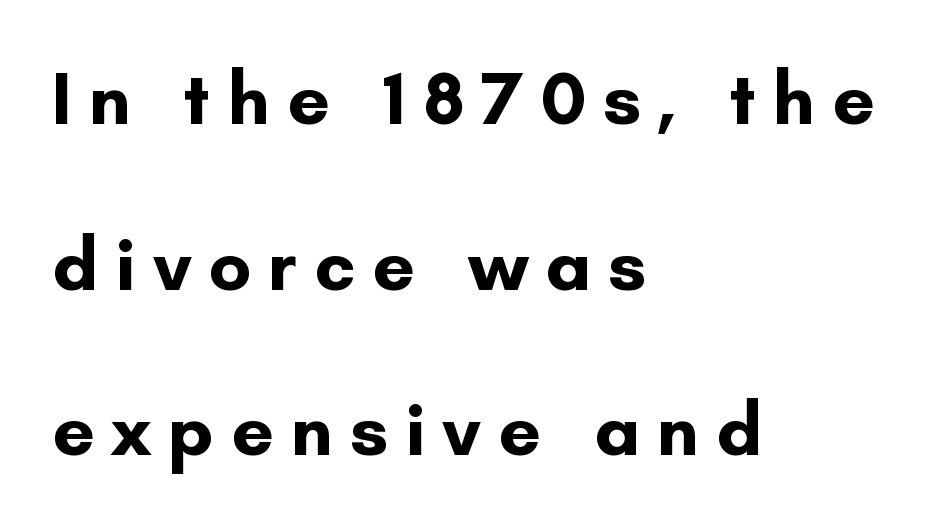
Does the weight exceed regular? Yes, all the way to bold. You can tell it's not italic because the verticals are truly vertical. Notice how the passage keeps a crisp vertical edge on the left only. You can tell from the bare stems that sans-serif type was used. Is this a fixed-width face? No — the glyphs have proportional, varying widths.
